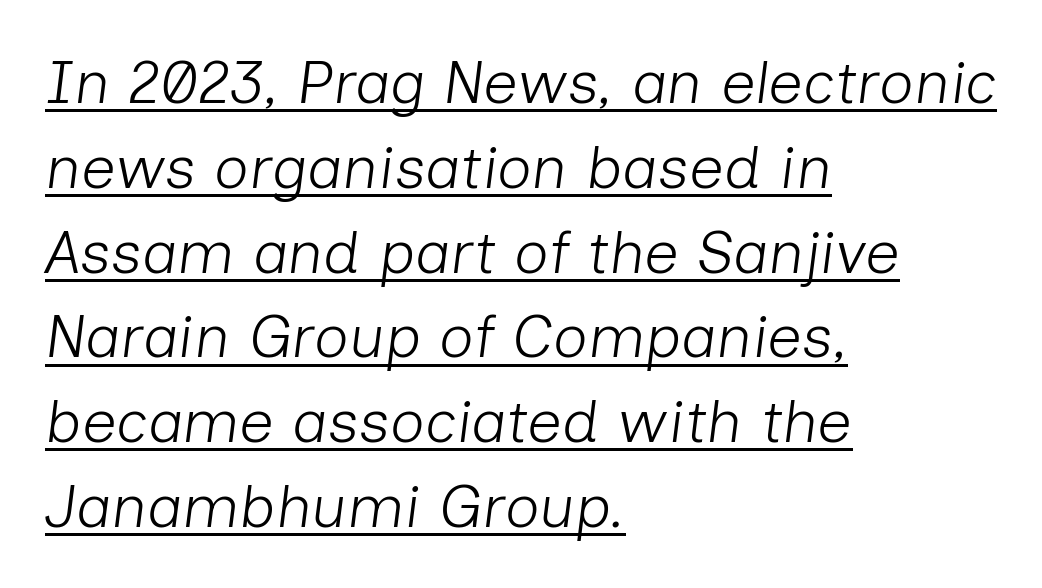
{"italic": "yes", "lean": "right", "slant_degrees": 7, "bold": "no", "weight": "light", "width": "normal", "stroke_contrast": "low", "x_height": "medium", "monospaced": "no", "underline": "yes", "align": "left", "line_spacing": "normal", "line_spacing_ratio": 1.39, "letter_spacing": "normal", "letter_spacing_em": 0.0, "glyph_px": 61}
